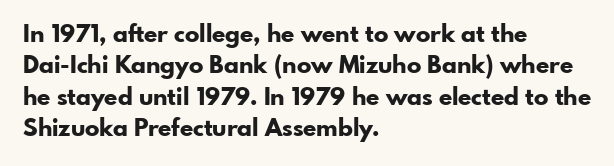
{"italic": "no", "bold": "yes", "underline": "no", "align": "left", "line_spacing": "normal", "line_spacing_ratio": 1.31, "letter_spacing": "normal", "letter_spacing_em": 0.0, "glyph_px": 24}
